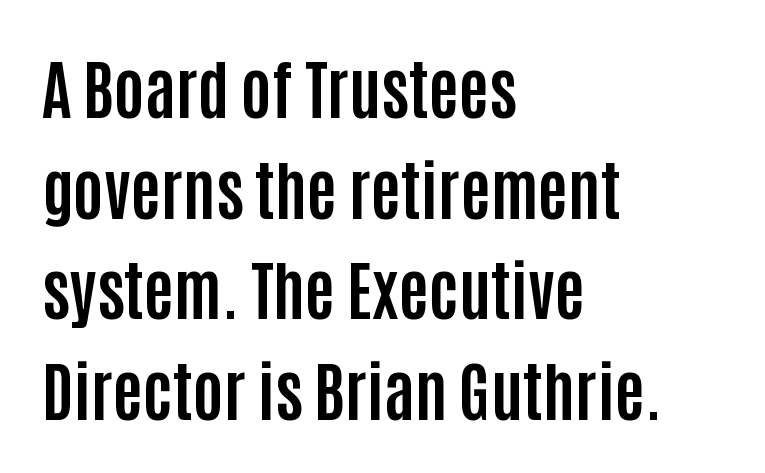
Note the varied advance widths — an 'i' is clearly narrower than an 'm'. This rendering employs a face without finishing strokes, i.e., a sans-serif. There is no visible air inserted between adjacent glyphs. These lines carry a lot of weight — the face is fully bold. No italicization has been applied; the sample stays upright.
